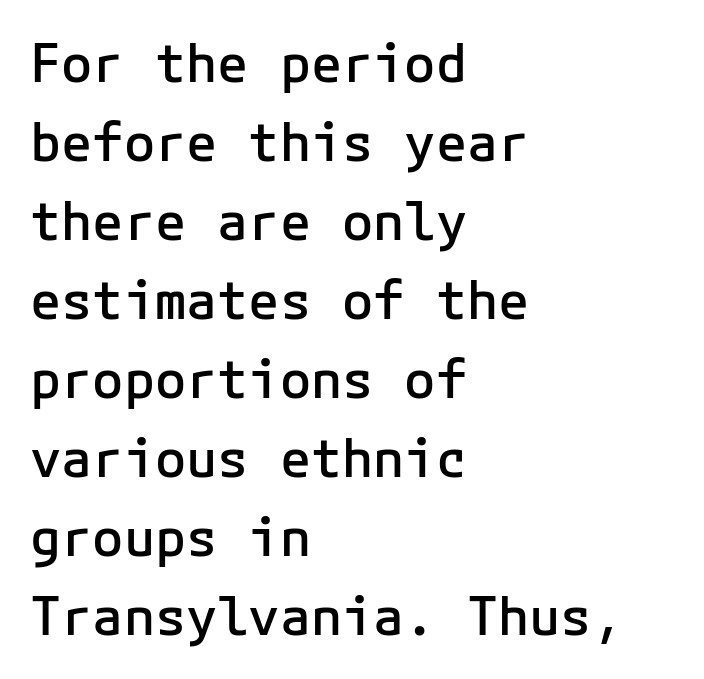
The rows are spaced the way most documents space them. Italic? Not at all — the glyphs are vertical. Notice how the passage keeps a crisp vertical edge on the left only. The glyphs are unaccompanied by any horizontal stroke below them.
